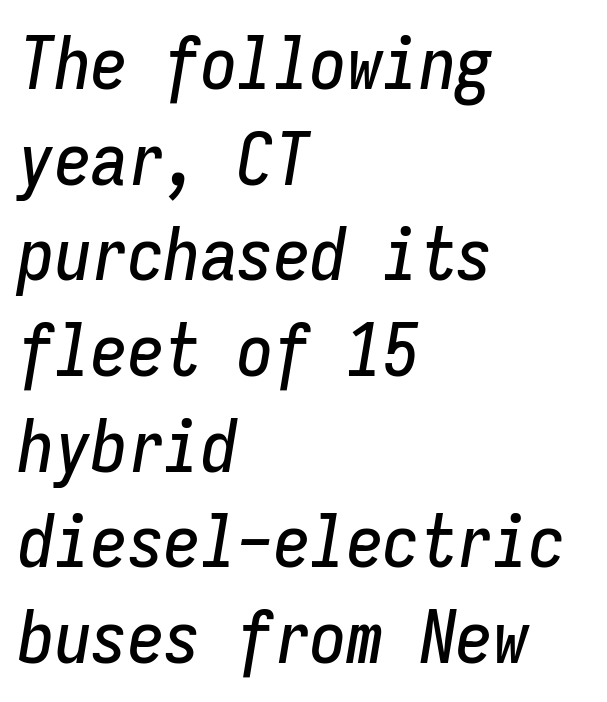
Q: Is the text italic (slanted)? A: Yes, it leans right by about 9 degrees.
Q: Is the text underlined? A: No.
Q: How is the paragraph aligned? A: Left-aligned.
Q: Is the spacing between letters normal or unusually wide? A: Normal.
Q: Is the spacing between lines tight, normal or loose? A: Normal.
Q: Width (condensed, normal, or wide)? A: Condensed.
Q: Stroke contrast? A: Low.
Q: x-height? A: Medium.
Q: Monospaced? A: Yes.
